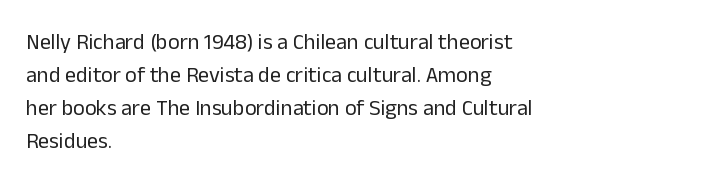
{"italic": "no", "bold": "no", "underline": "no", "align": "left", "line_spacing": "normal", "line_spacing_ratio": 1.5, "letter_spacing": "normal", "letter_spacing_em": 0.0, "glyph_px": 22}
